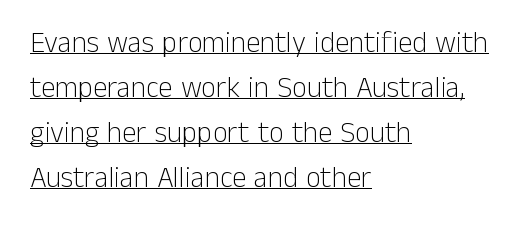
A light-to-regular cut is what we see here. Each new line begins a customary step beneath the previous one. The rag falls on the right side of this text block. Here the glyphs are tracked normally, forming tight word shapes. Check where the strokes stop: nothing finishes them off — pure sans.
